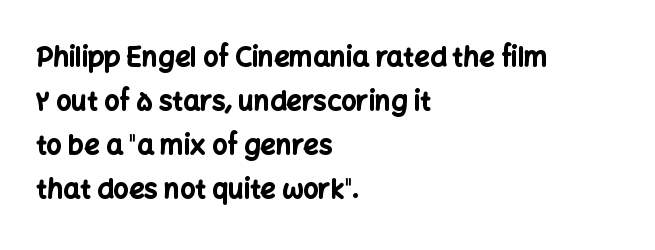
The image shows 27 px bold type, upright; set left-aligned, normal line spacing (1.63x), normal letter spacing, not underlined.
